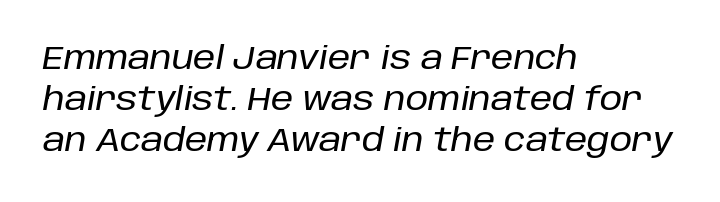
{"italic": "yes", "lean": "right", "slant_degrees": 10, "width": "normal", "stroke_contrast": "low", "x_height": "large", "monospaced": "no", "underline": "no", "align": "left", "line_spacing": "normal", "line_spacing_ratio": 1.28, "letter_spacing": "normal", "letter_spacing_em": 0.0, "glyph_px": 32}
